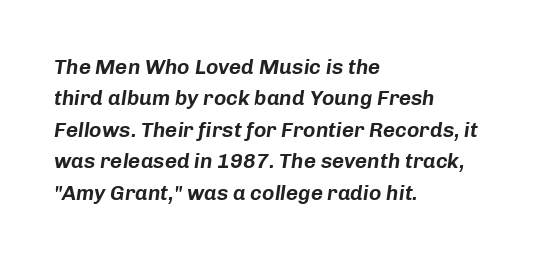
How would I describe the line gaps? Plain and ordinary. Italic: yes, the glyphs are oblique. Nobody touched the tracking dial on this one. Each row of text sits above clean, open space. Teacher's note: observe the even left margin — that is flush-left alignment.
